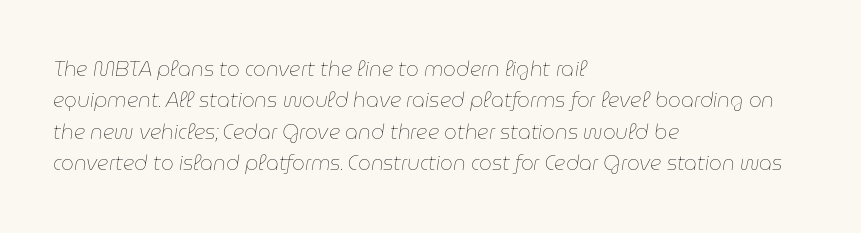
Unmarked baselines from the first word to the last. The line texture is even and compact thanks to regular tracking. Alignment: flush left. The lettering tilts uniformly, giving the passage an italic look. Is the type heavy? It reads as light-to-regular instead.
